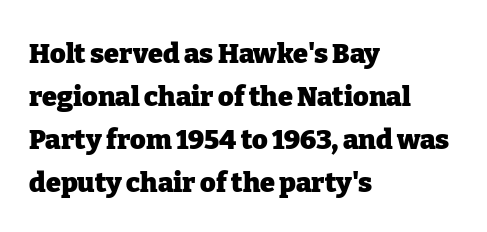
{"italic": "no", "bold": "yes", "underline": "no", "align": "left", "line_spacing": "normal", "line_spacing_ratio": 1.59, "letter_spacing": "normal", "letter_spacing_em": 0.0, "glyph_px": 27}
